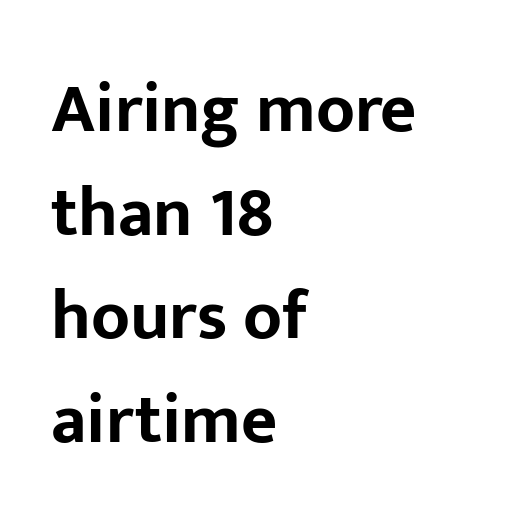
The image shows 70 px bold sans-serif type, upright; set left-aligned, normal line spacing (1.48x), normal letter spacing, not underlined; low stroke contrast and a medium x-height.
